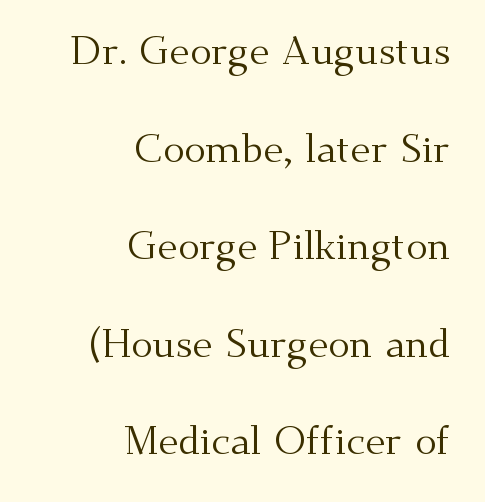
The image shows 40 px regular-weight serif type, upright; set right-aligned, loose line spacing (2.44x), normal letter spacing, not underlined; medium stroke contrast and a small x-height.
